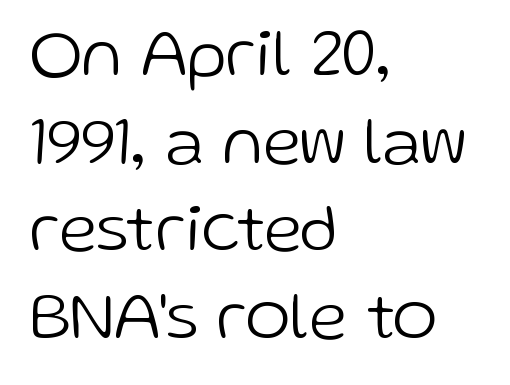
{"serif": "no", "italic": "no", "bold": "no", "weight": "light", "width": "normal", "stroke_contrast": "low", "x_height": "medium", "monospaced": "no", "underline": "no", "align": "left", "line_spacing": "normal", "line_spacing_ratio": 1.29, "letter_spacing": "normal", "letter_spacing_em": 0.0, "glyph_px": 68}
